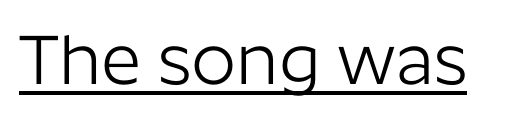
Quick note: underline on. This is the regular roman posture of the typeface. The rendering shows plain stroke endings on the letterforms — a sans-serif design. On a weight scale, this lands at 450 or below. The passage shown has conventional tracking throughout.
